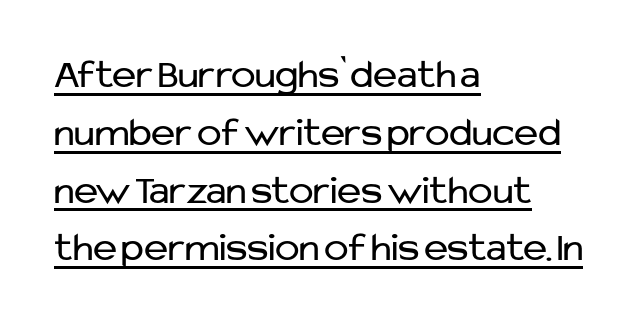
Q: Is the text bold? A: No.
Q: Is the text italic (slanted)? A: No, it is upright.
Q: Is the typeface a serif or a sans-serif typeface? A: Sans-serif.
Q: Is the text underlined? A: Yes.
Q: How is the paragraph aligned? A: Left-aligned.
Q: Is the spacing between letters normal or unusually wide? A: Normal.
Q: Is the spacing between lines tight, normal or loose? A: Normal.
Q: Width (condensed, normal, or wide)? A: Normal.
Q: Stroke contrast? A: Low.
Q: x-height? A: Medium.
Q: Monospaced? A: No.
